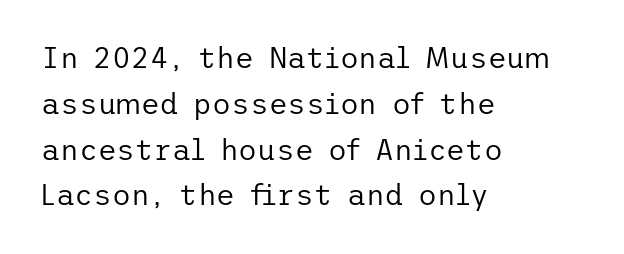
{"serif": "no", "italic": "no", "bold": "no", "weight": "regular", "width": "normal", "stroke_contrast": "low", "x_height": "medium", "underline": "no", "align": "left", "line_spacing": "normal", "line_spacing_ratio": 1.58, "letter_spacing": "normal", "letter_spacing_em": 0.0, "glyph_px": 29}
